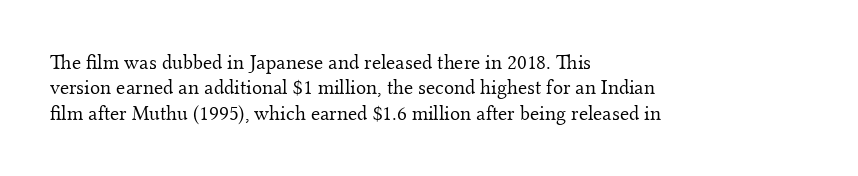
{"italic": "no", "bold": "no", "underline": "no", "align": "left", "line_spacing_ratio": 1.21, "letter_spacing": "normal", "letter_spacing_em": 0.0, "glyph_px": 21}
